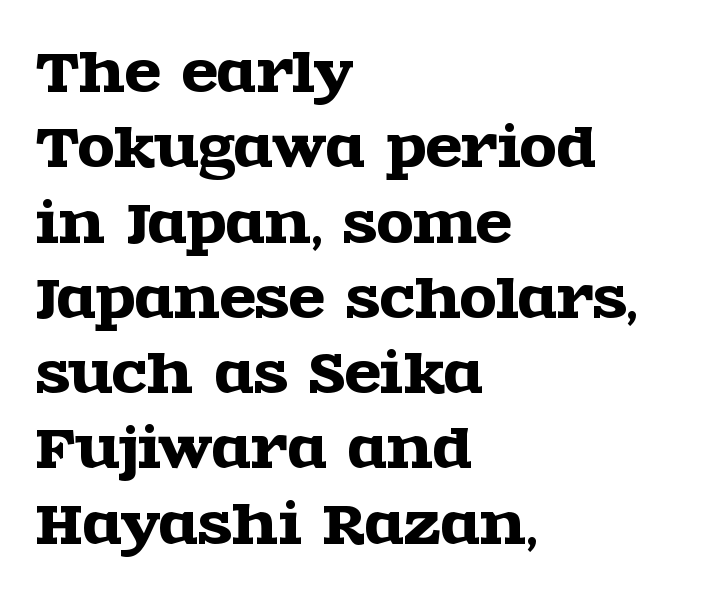
You could not count columns in this text — the font is proportionally spaced. Words appear dense and cohesive because spacing is normal. Leading: standard. The glyphs in this specimen are seriffed. One-word summary of the alignment: left. Letters rest on an invisible, unmarked baseline.
